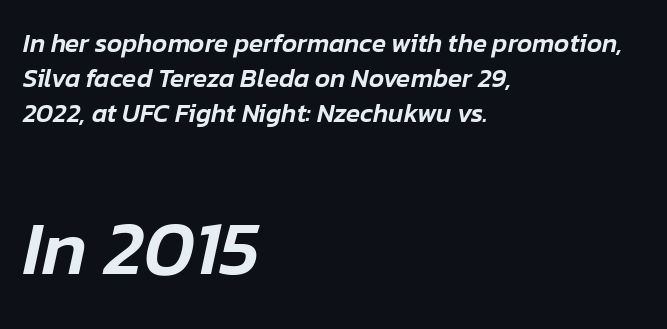
The image shows 77 px text type, italic (leaning right); set left-aligned, normal line spacing (1.34x), normal letter spacing, not underlined; the second (bottom) block is 2.96x larger; low stroke contrast and a medium x-height.
